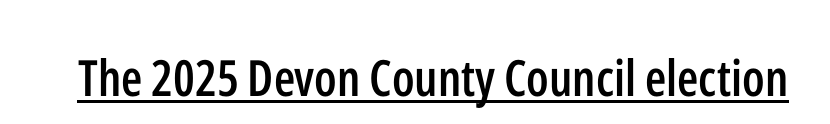
Weight check: semibold — heavier than regular, not quite bold. Is this a fixed-width face? No — the glyphs have proportional, varying widths. The font family rendered here belongs to the sans-serif group. Each line of the rendering has a horizontal stroke beneath the glyphs.
